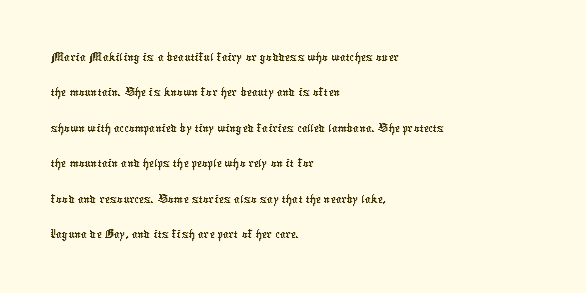
The words here are not underlined. Every row of glyphs begins at an identical x-position on the left. Inter-character spacing is left at the font's built-in metrics. Looks like regular typesetting: each glyph gets only the width it needs. Regarding serifs, this sample does without them.
